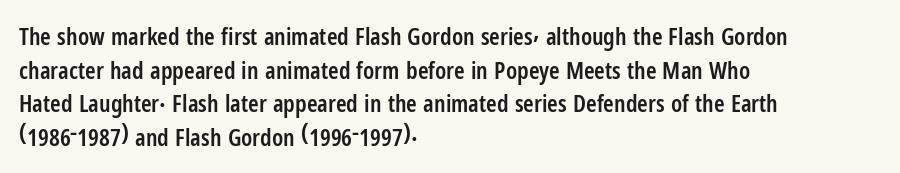
{"italic": "no", "bold": "semi", "underline": "no", "align": "left", "line_spacing": "normal", "line_spacing_ratio": 1.4, "letter_spacing": "normal", "letter_spacing_em": 0.0, "glyph_px": 24}
